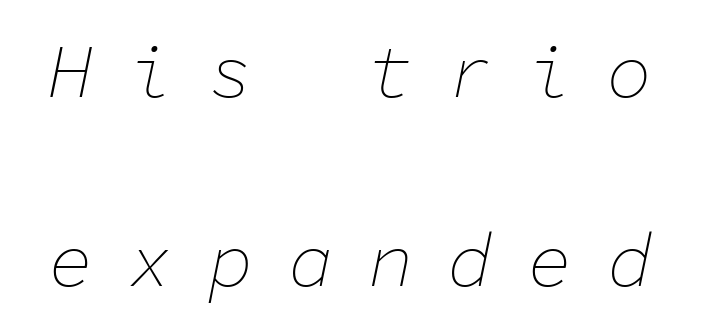
These lines are rendered in a fixed-pitch font. Is the type slanted? Yes — the strokes lean at a clear angle. How are the letters spaced? Widely, with obvious added tracking. Underline: absent. Regarding leading, the lines here are spaced well apart.
